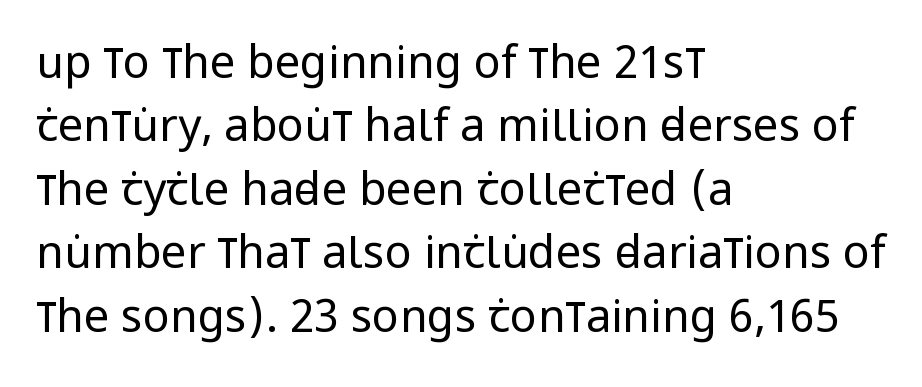
{"serif": "no", "italic": "no", "bold": "no", "weight": "regular", "width": "condensed", "stroke_contrast": "low", "x_height": "large", "monospaced": "no", "underline": "no", "align": "left", "line_spacing": "normal", "line_spacing_ratio": 1.41, "letter_spacing": "normal", "letter_spacing_em": 0.0, "glyph_px": 45}
